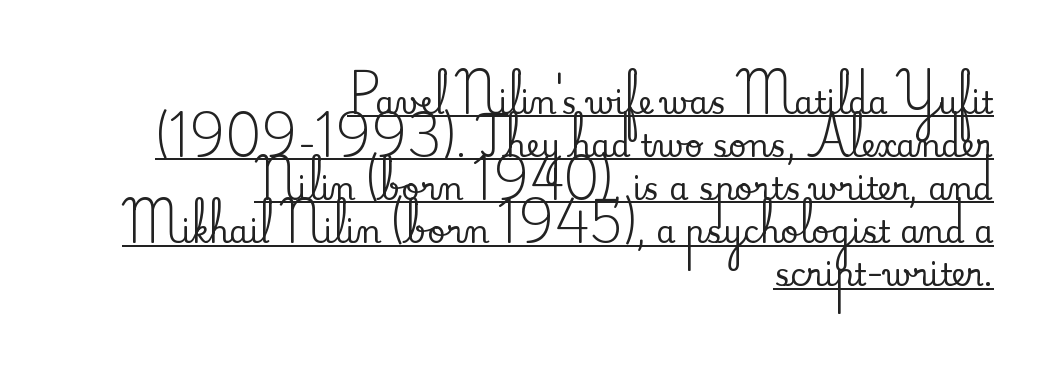
The letters carry serifs — small finishing strokes at the ends of their stems. Spacing verdict: proportional, widths tailored to each character. Line endings align vertically; line beginnings do not. Tracking here is standard; glyphs follow each other at the usual distance. Nope, not italic — everything's standing straight. Normally led — the rows are evenly, conventionally spaced.
